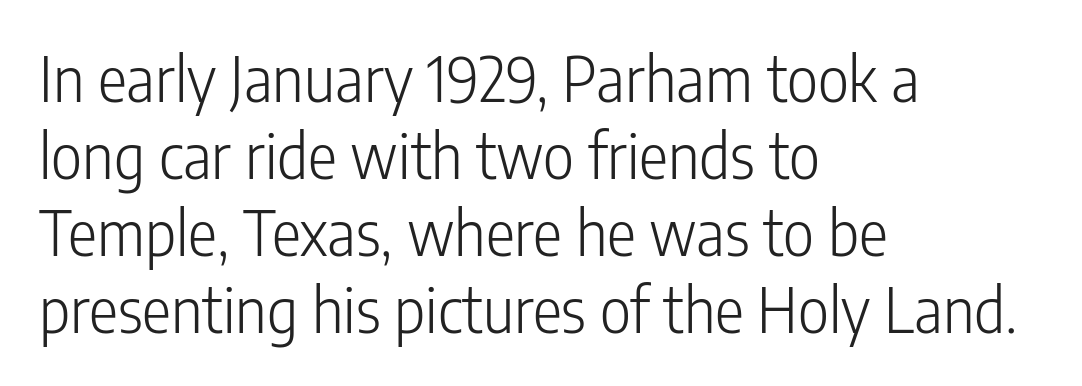
The image shows 61 px light, condensed sans-serif type, upright; set left-aligned, normal line spacing (1.26x), normal letter spacing, not underlined; low stroke contrast and a medium x-height.
